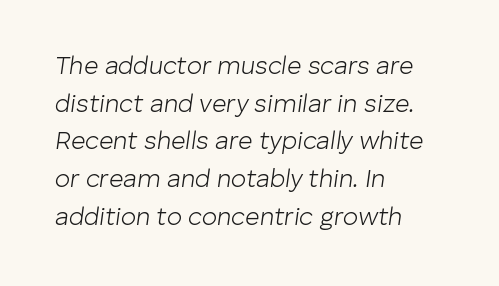
Q: Is the text bold? A: No.
Q: Is the text italic (slanted)? A: Yes, it leans right by about 8 degrees.
Q: Is the text underlined? A: No.
Q: How is the paragraph aligned? A: Left-aligned.
Q: Is the spacing between letters normal or unusually wide? A: Normal.
Q: Is the spacing between lines tight, normal or loose? A: Normal.
